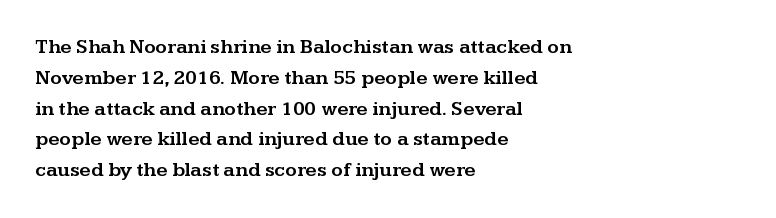
{"italic": "no", "underline": "no", "align": "left", "line_spacing": "normal", "line_spacing_ratio": 1.54, "letter_spacing": "normal", "letter_spacing_em": 0.0, "glyph_px": 20}
